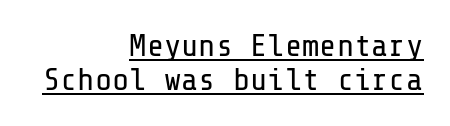
Q: Is the text bold? A: No.
Q: Is the text italic (slanted)? A: No, it is upright.
Q: Is the typeface a serif or a sans-serif typeface? A: Sans-serif.
Q: Is the text underlined? A: Yes.
Q: How is the paragraph aligned? A: Right-aligned.
Q: Is the spacing between letters normal or unusually wide? A: Normal.
Q: Is the spacing between lines tight, normal or loose? A: Tight.
Q: Width (condensed, normal, or wide)? A: Normal.
Q: Stroke contrast? A: Low.
Q: x-height? A: Medium.
